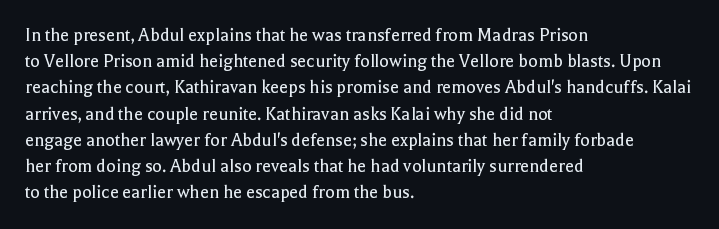
No chunkiness to these letters — they're not bold. Alignment: flush left. Do the letters lean? They stand straight. Horizontal bands of white between lines are of average thickness. Has an underline been added? It has not. Is the letter spacing exaggerated? No — it looks like the ordinary default.
